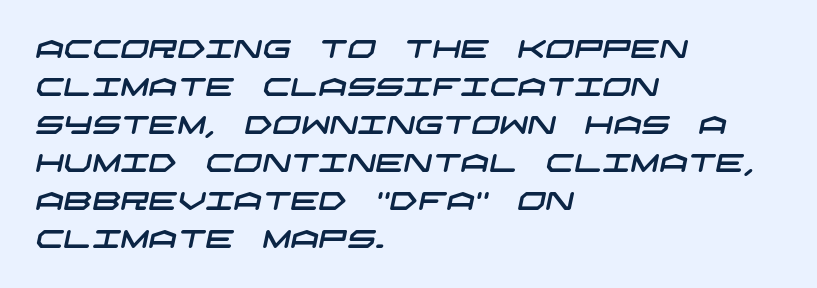
Q: Is the text underlined? A: No.
Q: How is the paragraph aligned? A: Left-aligned.
Q: Is the spacing between letters normal or unusually wide? A: Normal.
Q: Is the spacing between lines tight, normal or loose? A: Normal.
